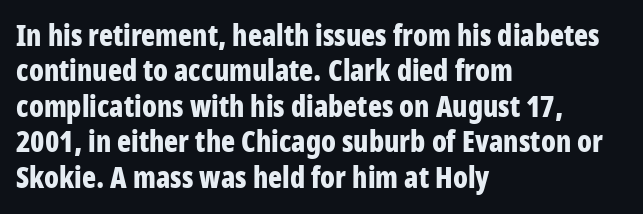
{"serif": "no", "italic": "no", "bold": "yes", "weight": "bold", "width": "condensed", "stroke_contrast": "low", "x_height": "large", "monospaced": "no", "underline": "no", "align": "left", "line_spacing_ratio": 1.22, "letter_spacing": "normal", "letter_spacing_em": 0.0, "glyph_px": 29}
